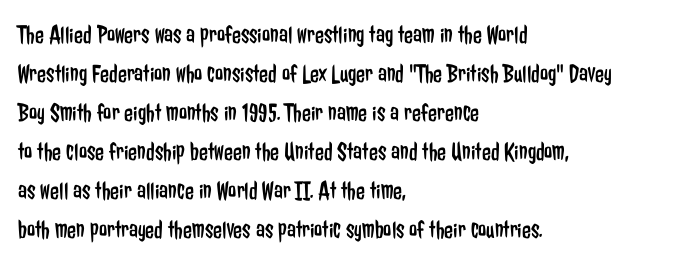
The image shows 26 px text type, upright; set left-aligned, normal line spacing (1.5x), normal letter spacing, not underlined.
